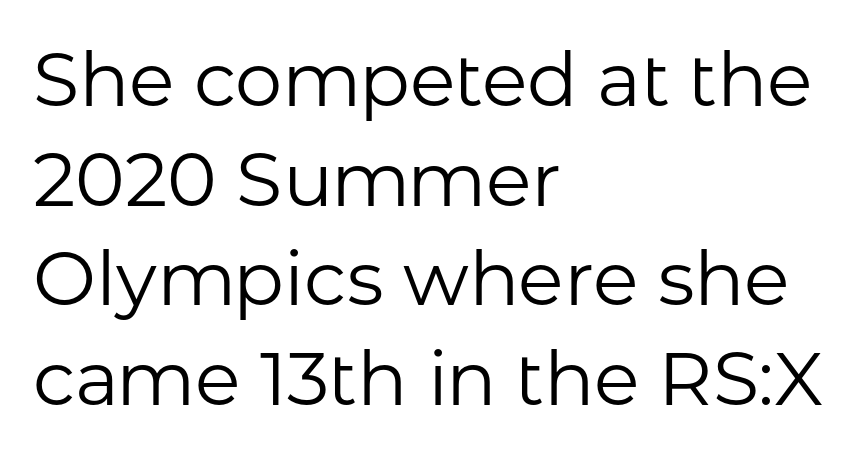
The image shows 75 px regular-weight sans-serif type, upright; set left-aligned, normal line spacing (1.33x), normal letter spacing, not underlined; low stroke contrast and a medium x-height.
